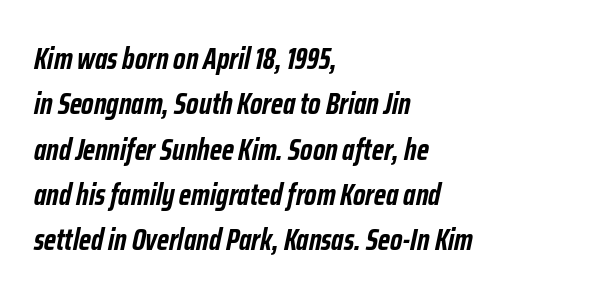
{"italic": "yes", "lean": "right", "slant_degrees": 12, "bold": "yes", "weight": "semibold", "width": "condensed", "stroke_contrast": "low", "x_height": "medium", "monospaced": "no", "underline": "no", "align": "left", "line_spacing": "normal", "line_spacing_ratio": 1.51, "letter_spacing": "normal", "letter_spacing_em": 0.0, "glyph_px": 30}
